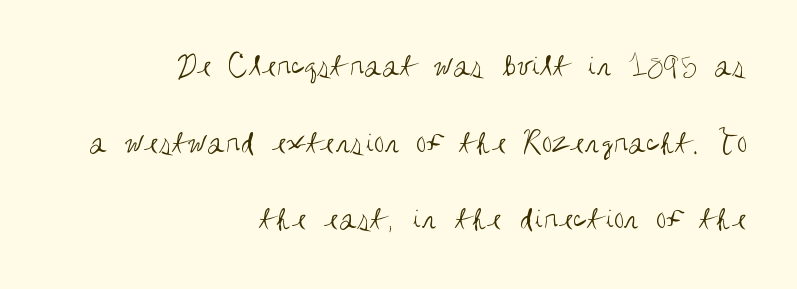
All the whitespace from short lines collects on the left. Here the glyphs are tracked normally, forming tight word shapes. Regarding leading, the lines here are spaced well apart.
